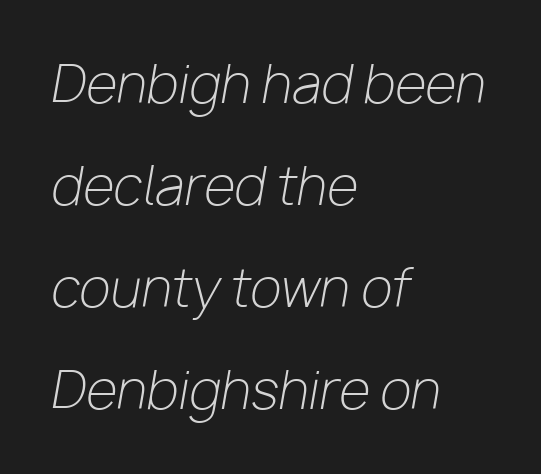
The image shows 51 px light type, italic (leaning right); set left-aligned, loose line spacing (2.0x), normal letter spacing, not underlined; low stroke contrast and a medium x-height.
